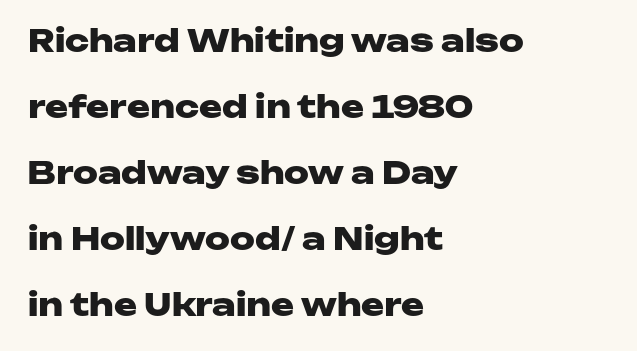
Q: Is the text bold? A: Yes.
Q: Is the text italic (slanted)? A: No, it is upright.
Q: Is the typeface a serif or a sans-serif typeface? A: Sans-serif.
Q: Is the text underlined? A: No.
Q: How is the paragraph aligned? A: Left-aligned.
Q: Is the spacing between letters normal or unusually wide? A: Normal.
Q: Is the spacing between lines tight, normal or loose? A: Loose.
Q: Width (condensed, normal, or wide)? A: Wide.
Q: Stroke contrast? A: Low.
Q: x-height? A: Medium.
Q: Monospaced? A: No.
